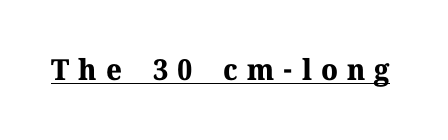
The image shows 29 px bold serif type, upright; set unusually wide letter spacing (+0.31 em), underlined; medium stroke contrast and a medium x-height.
